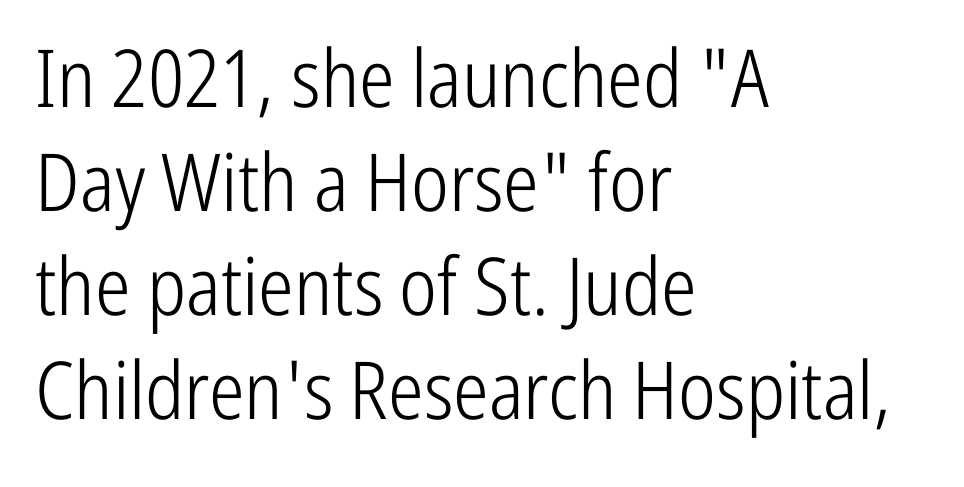
Q: Is the text bold? A: No.
Q: Is the text italic (slanted)? A: No, it is upright.
Q: Is the typeface a serif or a sans-serif typeface? A: Sans-serif.
Q: Is the text underlined? A: No.
Q: How is the paragraph aligned? A: Left-aligned.
Q: Is the spacing between letters normal or unusually wide? A: Normal.
Q: Is the spacing between lines tight, normal or loose? A: Normal.
Q: Width (condensed, normal, or wide)? A: Condensed.
Q: Stroke contrast? A: Low.
Q: x-height? A: Medium.
Q: Monospaced? A: No.
